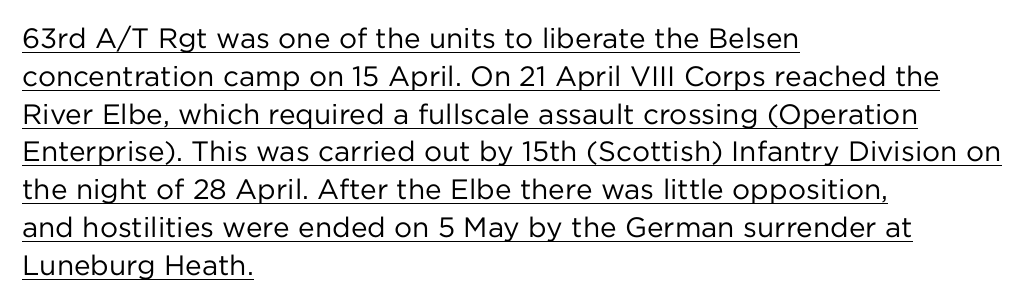
The image shows 28 px regular-weight sans-serif type, upright; set left-aligned, normal line spacing (1.35x), normal letter spacing, underlined; low stroke contrast and a medium x-height.
